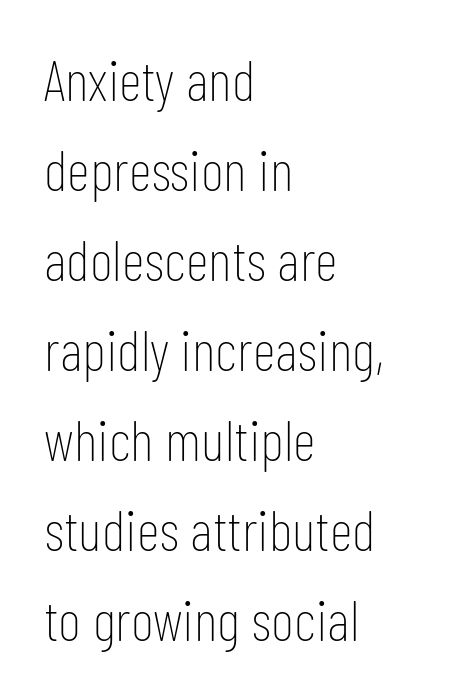
Any mark beneath the type? The region is blank. Here the designer chose a conventional face with non-uniform glyph widths. Nothing sits at the stroke ends, so this counts as sans-serif. Ink coverage per letter is moderate at most. This sample uses plain, unmodified letter spacing. Reading down the column, the eye jumps a familiar distance to each next line.
